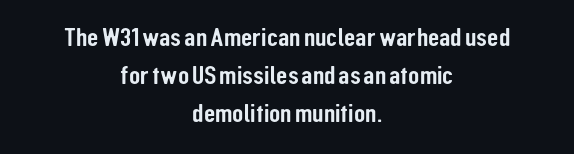
{"italic": "no", "underline": "no", "align": "center", "line_spacing": "normal", "line_spacing_ratio": 1.47, "letter_spacing": "normal", "letter_spacing_em": 0.0, "glyph_px": 26}
